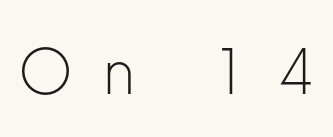
The image shows 77 px thin sans-serif type, upright; set unusually wide letter spacing (+0.35 em), not underlined; low stroke contrast and a medium x-height.
